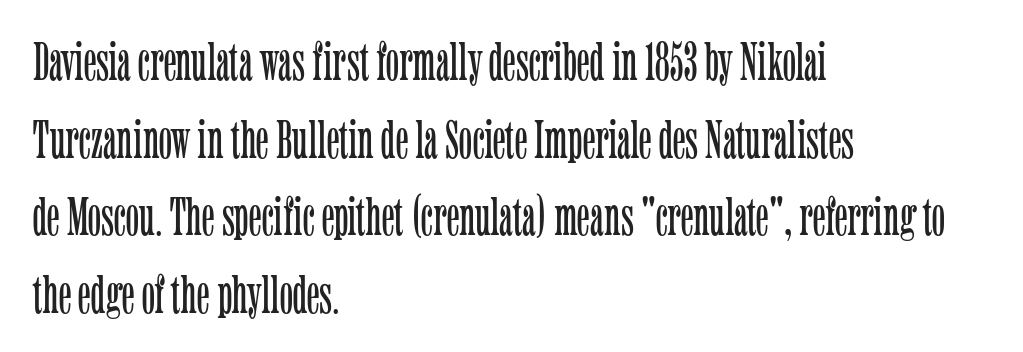
{"serif": "yes", "italic": "no", "bold": "no", "weight": "light", "width": "condensed", "stroke_contrast": "low", "x_height": "medium", "monospaced": "no", "underline": "no", "align": "left", "line_spacing": "normal", "line_spacing_ratio": 1.41, "letter_spacing": "normal", "letter_spacing_em": 0.0, "glyph_px": 55}
